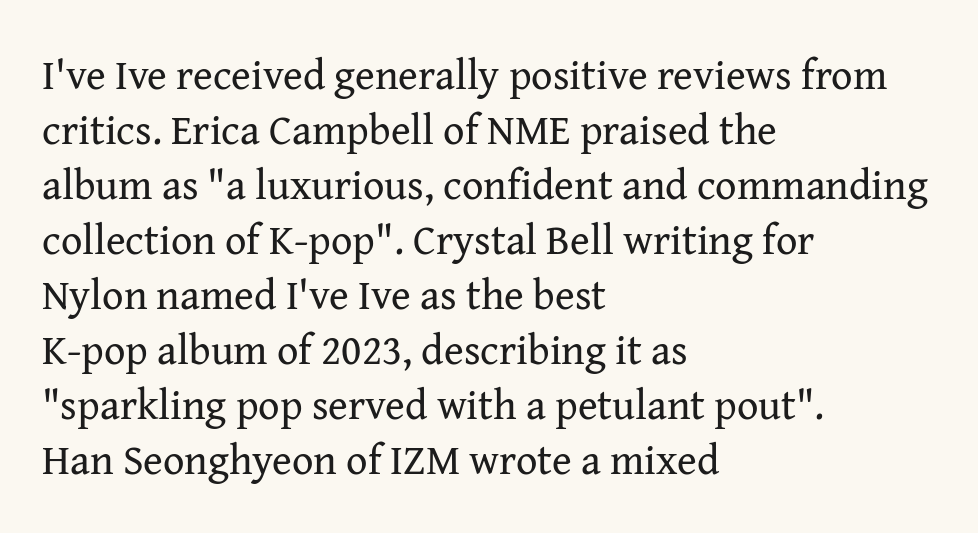
Layout note: lines flush left. The glyphs are unaccompanied by any horizontal stroke below them. Notice how the stems are strictly vertical — no italics here. Notice how descenders clear the ascenders below comfortably — that's standard leading. Check where the strokes stop: tiny serifs finish them off.
